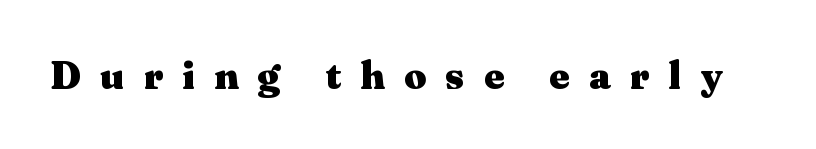
{"serif": "yes", "italic": "no", "bold": "yes", "weight": "heavy", "width": "wide", "stroke_contrast": "medium", "x_height": "medium", "monospaced": "no", "underline": "no", "letter_spacing": "wide", "letter_spacing_em": 0.49, "glyph_px": 39}
